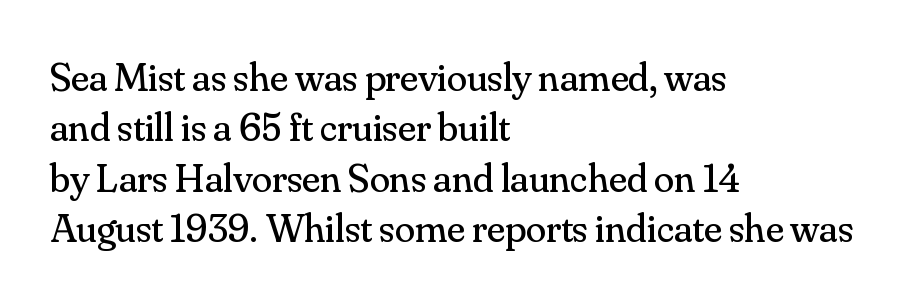
Q: Is the text bold? A: No.
Q: Is the text italic (slanted)? A: No, it is upright.
Q: Is the typeface a serif or a sans-serif typeface? A: Serif.
Q: Is the text underlined? A: No.
Q: How is the paragraph aligned? A: Left-aligned.
Q: Is the spacing between letters normal or unusually wide? A: Normal.
Q: Width (condensed, normal, or wide)? A: Normal.
Q: Stroke contrast? A: Medium.
Q: x-height? A: Small.
Q: Monospaced? A: No.
